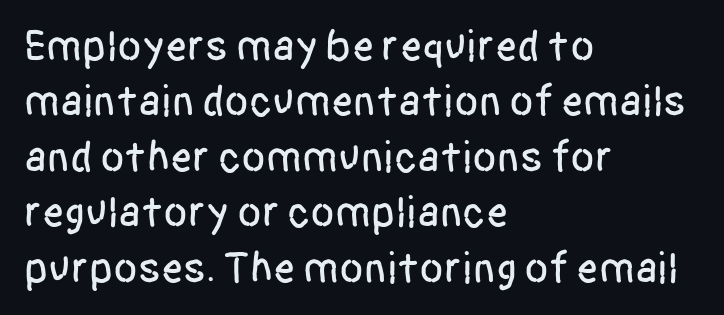
The rag falls on the right side of this text block. Is this a fixed-width face? No — the glyphs have proportional, varying widths. Posture: straight, roman, zero tilt. Type style note: lacks serifs. Regarding leading, the lines here are spaced in the standard way.
